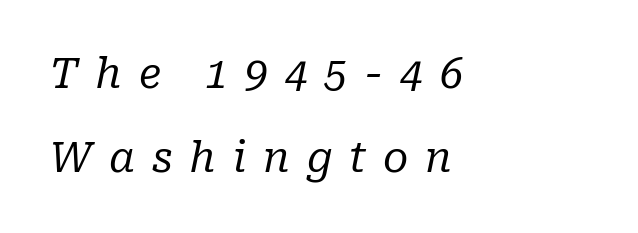
{"serif": "yes", "italic": "yes", "lean": "right", "slant_degrees": 10, "bold": "no", "weight": "regular", "width": "normal", "stroke_contrast": "low", "x_height": "medium", "monospaced": "no", "underline": "no", "align": "left", "line_spacing": "loose", "line_spacing_ratio": 2.05, "letter_spacing": "wide", "letter_spacing_em": 0.41, "glyph_px": 41}
